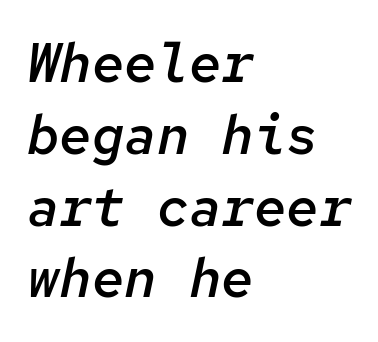
{"italic": "yes", "lean": "right", "slant_degrees": 12, "bold": "semi", "weight": "semibold", "width": "normal", "stroke_contrast": "low", "x_height": "medium", "monospaced": "yes", "underline": "no", "align": "left", "line_spacing": "normal", "line_spacing_ratio": 1.33, "letter_spacing": "normal", "letter_spacing_em": 0.0, "glyph_px": 54}
